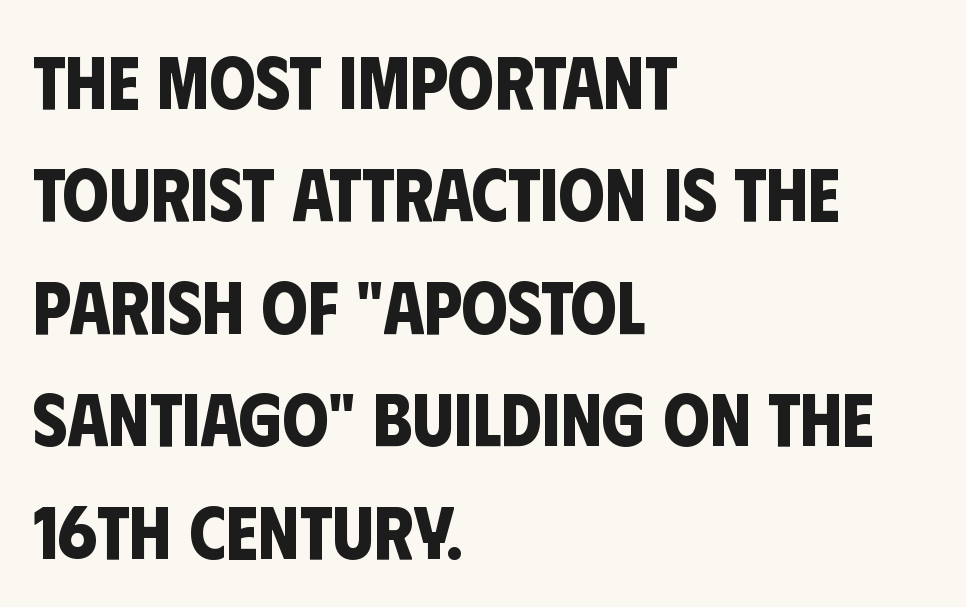
A bare baseline throughout the passage. How heavy is the stroke? Heavy — this is a bold. The lines are quadded left. This block has exactly the height ordinary leading produces. Spacing between characters is what you'd get straight out of the box. Think of a printed novel: that variable character pitch is what you see here.
